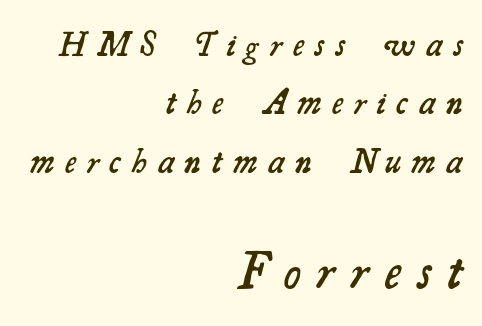
The rendering inserts visible extra space after every character. Proportional: the letters do not fall into vertical columns. The rendering uses a semibold face; strokes are thickened but not to full bold. The face used here is seriffed, in the tradition of book romans. Is the block centered? No — it sits flush against the right margin. Clear beneath every line of the passage.
